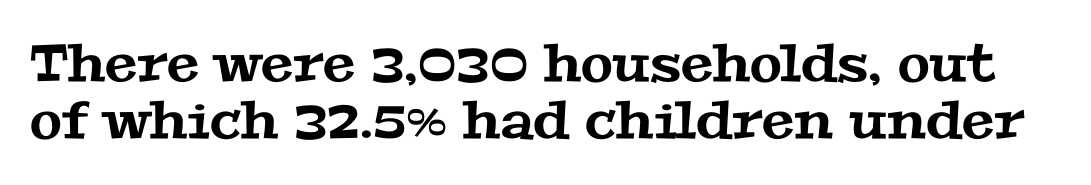
The image shows 52 px wide serif type; set tight line spacing (1.09x), normal letter spacing, not underlined; medium stroke contrast and a medium x-height.
